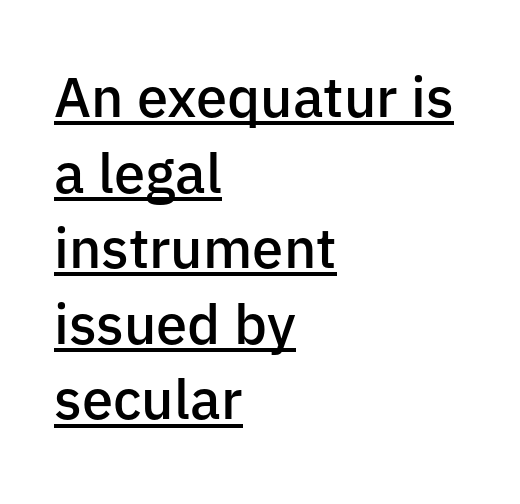
Caption: semibold face, moderately heavy strokes. No extra tracking has been applied to these lines. Do the letters lean? They stand straight. The designer went with a sans here, leaving each stem footless. Regarding leading, the lines here are spaced in the standard way. Note the varied advance widths — an 'i' is clearly narrower than an 'm'.
